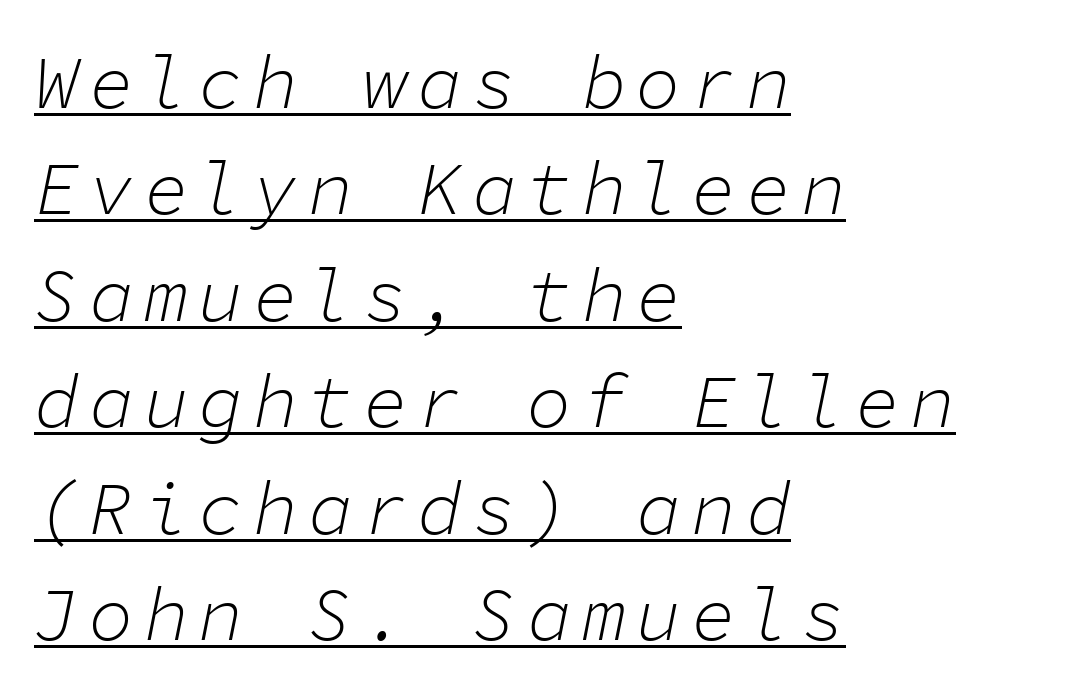
You could count columns in this text — the font is strictly monospaced. Does the lettering tilt? It does — this is italic. The space between consecutive lines is moderate. Underlined type. Summary of weight: not heavy and not bold. The lines are quadded left.
